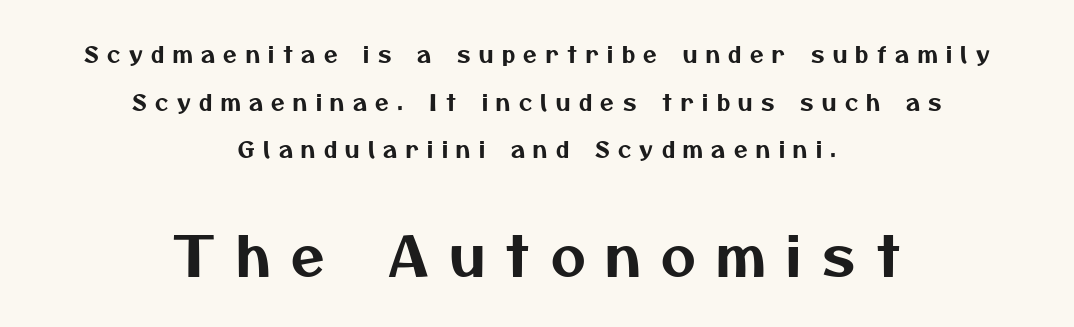
The image shows 54 px sans-serif type; set centered, loose line spacing (2.16x), unusually wide letter spacing (+0.39 em), not underlined; the second (bottom) block is 2.45x larger; medium stroke contrast and a medium x-height.
